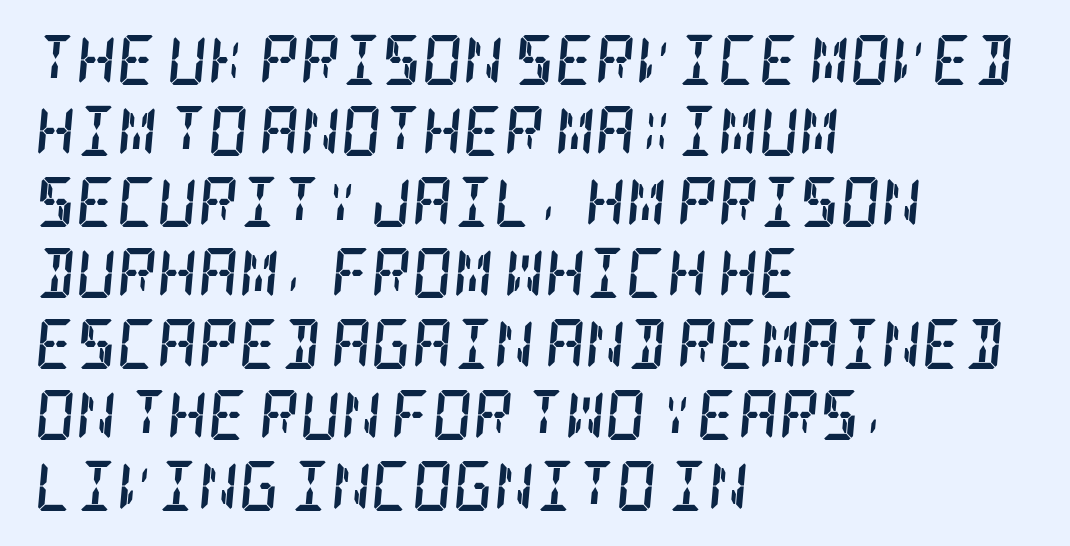
Quick note: interline space is typical. The rag falls on the right side of this text block. Bare-footed words on every line. Its strokes are broad and dark, the hallmark of bold type. In terms of letterspacing, this is plain default setting.
